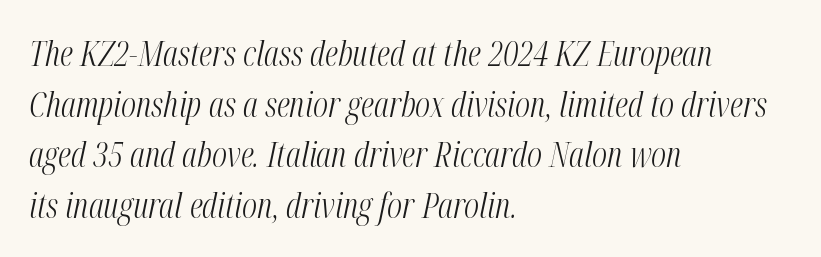
The space directly below the letters is spotless. Leading matches the norm, producing a regular column. How are the letters spaced? Ordinarily, with no added tracking. The typography opts for an oblique posture over an upright one.
